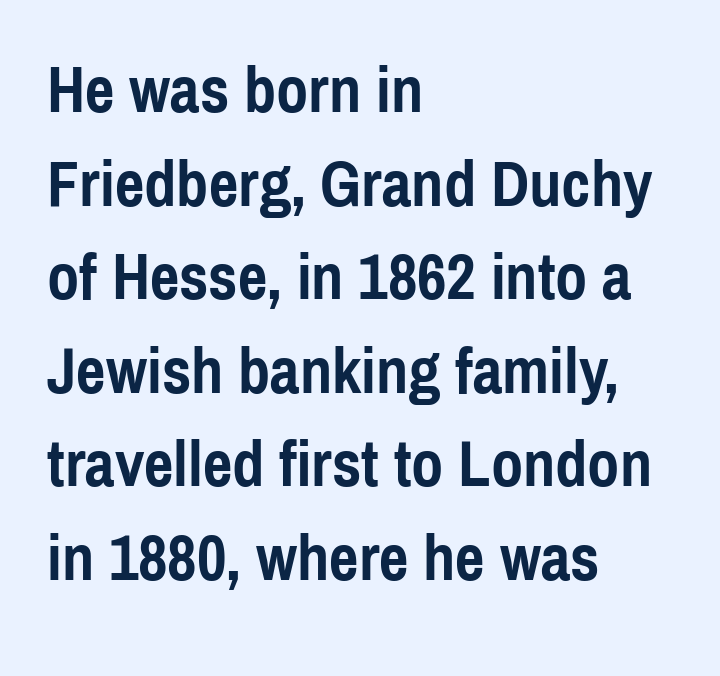
{"serif": "no", "italic": "no", "bold": "yes", "weight": "semibold", "width": "condensed", "x_height": "medium", "monospaced": "no", "underline": "no", "align": "left", "line_spacing": "normal", "line_spacing_ratio": 1.44, "letter_spacing": "normal", "letter_spacing_em": 0.0, "glyph_px": 65}
